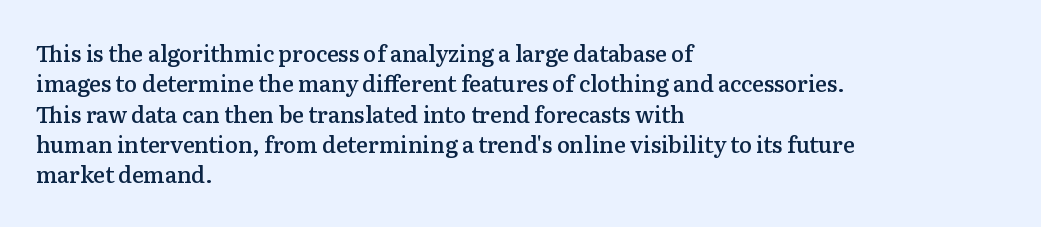
The lines sit at an ordinary, default distance from one another. Letter spacing: default. Check under the words: just untouched page. In terms of weight, the rendering is demibold, just under bold. Short and long lines alike share a common starting point at left. Quick note: not italic, upright.
